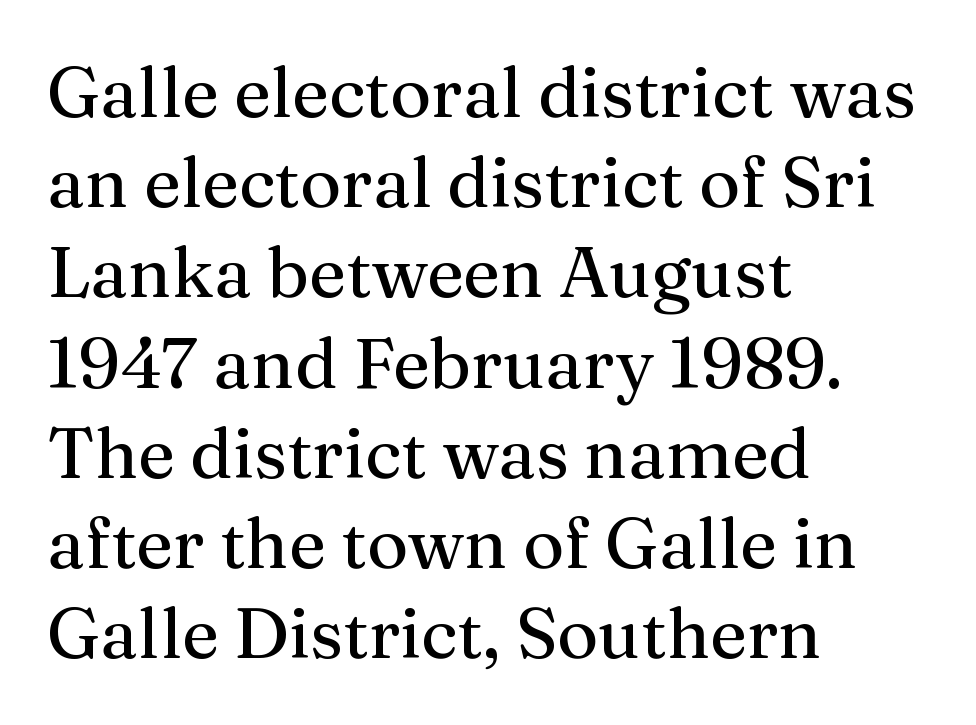
The image shows 71 px regular-weight serif type, upright; set left-aligned, normal line spacing (1.27x), normal letter spacing, not underlined; medium stroke contrast and a medium x-height.
